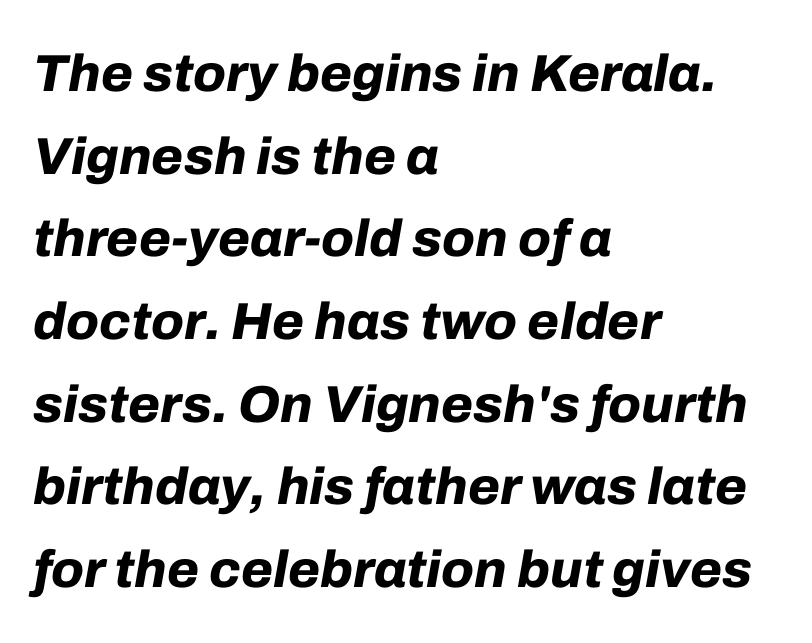
Q: Is the text bold? A: Yes.
Q: Is the text italic (slanted)? A: Yes, it leans right by about 10 degrees.
Q: Is the text underlined? A: No.
Q: How is the paragraph aligned? A: Left-aligned.
Q: Is the spacing between letters normal or unusually wide? A: Normal.
Q: Is the spacing between lines tight, normal or loose? A: Normal.
Q: Width (condensed, normal, or wide)? A: Normal.
Q: Stroke contrast? A: Low.
Q: x-height? A: Medium.
Q: Monospaced? A: No.
